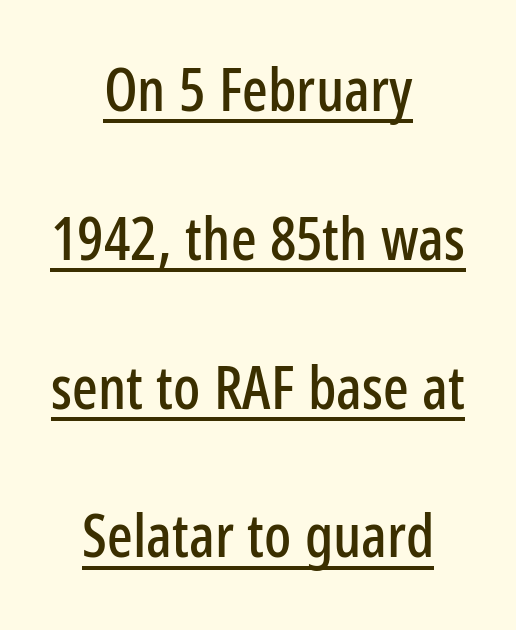
{"serif": "no", "italic": "no", "width": "condensed", "stroke_contrast": "low", "x_height": "medium", "monospaced": "no", "underline": "yes", "align": "center", "line_spacing": "loose", "line_spacing_ratio": 2.48, "letter_spacing": "normal", "letter_spacing_em": 0.0, "glyph_px": 60}
